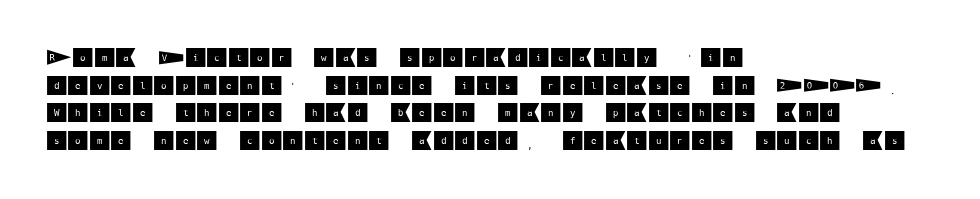
Regarding leading, the lines here are spaced in the standard way. The space beneath each line is pristine and unruled. Tracking value appears to be zero — textbook default spacing. The setting favours the left margin, as ordinary paragraphs usually do.
